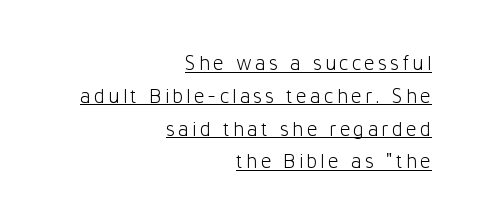
The image shows 21 px text type, upright; set right-aligned, normal line spacing (1.56x), underlined.
